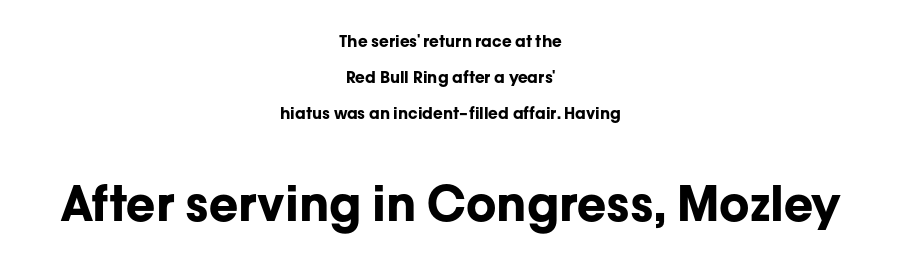
Scale increases going downward across the two blocks. Every stem runs plumb, perpendicular to the baseline. Weight: bold. The line-height multiplier appears high, well above default.
